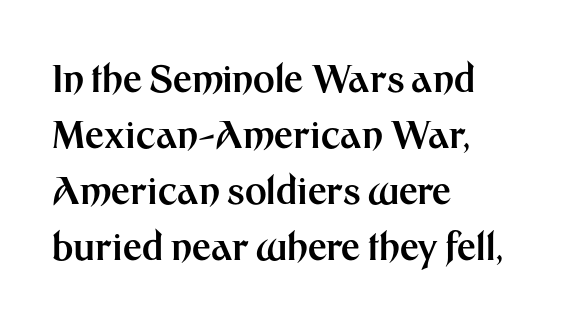
Left-aligned paragraph, ragged on the right. Here the designer chose a conventional face with non-uniform glyph widths. The designer left line spacing at the default. Style check: upright. A bare baseline throughout the passage. Is the letter spacing exaggerated? No — it looks like the ordinary default.
